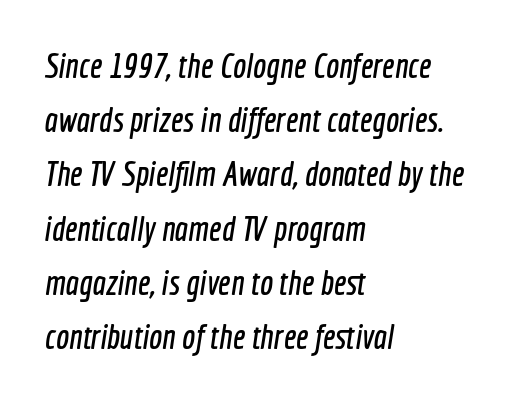
I'd call this a sans setting — the letters go barefoot. Baseline-to-baseline distance is the conventional proportion of letter height. Varying glyph widths throughout — classic text-font behaviour. Letters rest on an invisible, unmarked baseline. Every row of glyphs begins at an identical x-position on the left. The rendering keeps characters at their native spacing.
